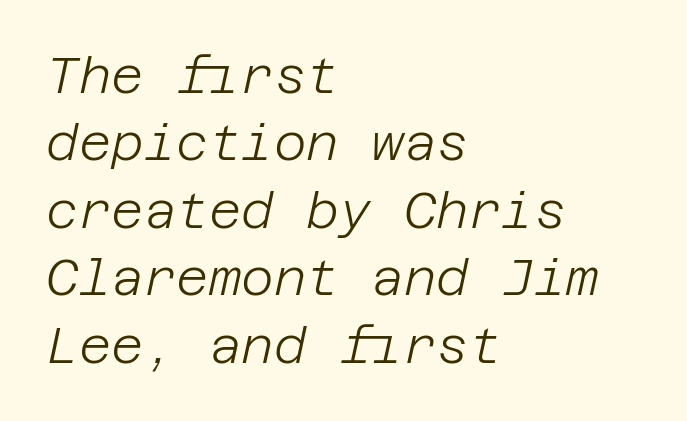
Q: Is the text bold? A: No.
Q: Is the text italic (slanted)? A: Yes, it leans right by about 12 degrees.
Q: Is the text underlined? A: No.
Q: How is the paragraph aligned? A: Left-aligned.
Q: Is the spacing between letters normal or unusually wide? A: Normal.
Q: Is the spacing between lines tight, normal or loose? A: Normal.
Q: Width (condensed, normal, or wide)? A: Normal.
Q: Stroke contrast? A: Low.
Q: x-height? A: Large.
